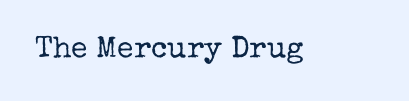
Q: Is the text bold? A: No.
Q: Is the text italic (slanted)? A: No, it is upright.
Q: Is the typeface a serif or a sans-serif typeface? A: Serif.
Q: Is the text underlined? A: No.
Q: Is the spacing between letters normal or unusually wide? A: Normal.
Q: Width (condensed, normal, or wide)? A: Normal.
Q: Stroke contrast? A: Low.
Q: x-height? A: Medium.
Q: Monospaced? A: No.
